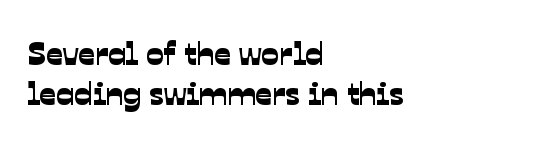
Inter-character spacing is left at the font's built-in metrics. Check under the words: just untouched page. This is sans-serif lettering, the kind often seen on screens and signage. Here the designer chose a conventional face with non-uniform glyph widths.
